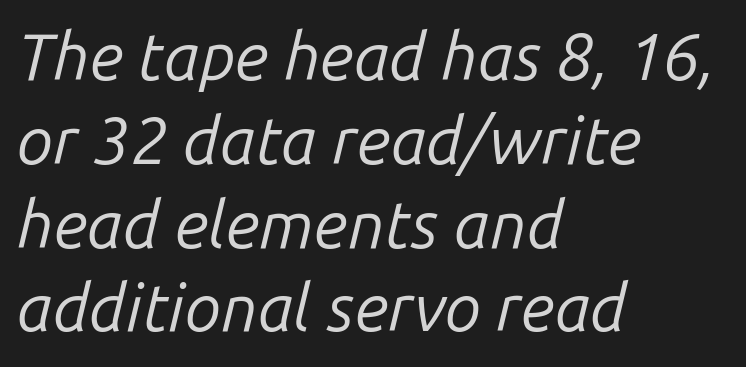
The image shows 66 px regular-weight type, italic (leaning right); set left-aligned, normal line spacing (1.27x), normal letter spacing, not underlined; low stroke contrast and a medium x-height.
